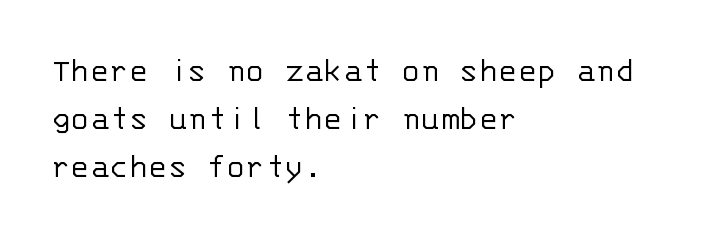
Q: Is the text bold? A: No.
Q: Is the text italic (slanted)? A: No, it is upright.
Q: Is the typeface a serif or a sans-serif typeface? A: Sans-serif.
Q: Is the text underlined? A: No.
Q: How is the paragraph aligned? A: Left-aligned.
Q: Is the spacing between letters normal or unusually wide? A: Normal.
Q: Is the spacing between lines tight, normal or loose? A: Normal.
Q: Width (condensed, normal, or wide)? A: Normal.
Q: Stroke contrast? A: Low.
Q: x-height? A: Large.
Q: Monospaced? A: Yes.
